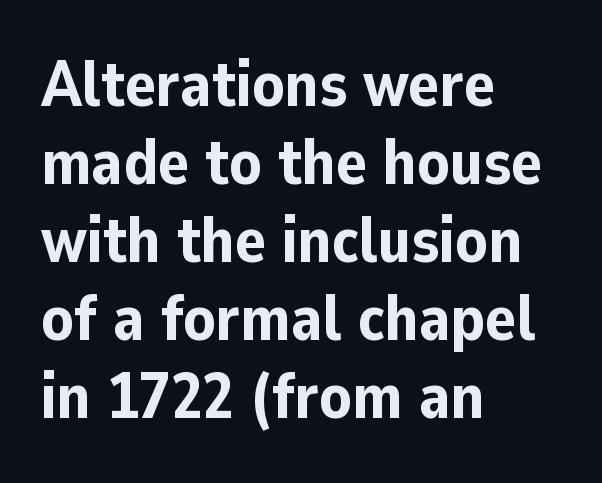
The image shows 64 px bold sans-serif type, upright; set left-aligned, line spacing 1.22x, normal letter spacing, not underlined; low stroke contrast and a medium x-height.
